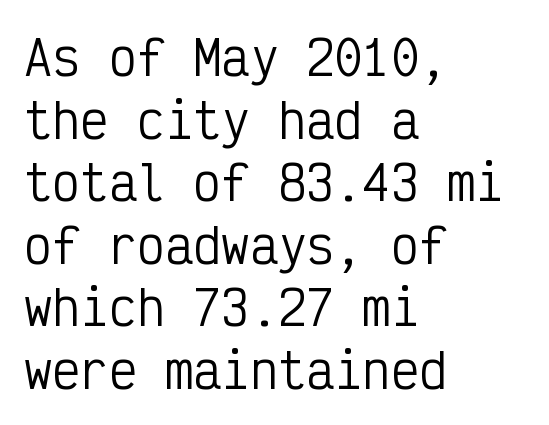
{"serif": "no", "italic": "no", "bold": "no", "weight": "regular", "width": "condensed", "stroke_contrast": "low", "x_height": "medium", "monospaced": "yes", "underline": "no", "align": "left", "line_spacing": "normal", "line_spacing_ratio": 1.33, "letter_spacing": "normal", "letter_spacing_em": 0.0, "glyph_px": 47}
